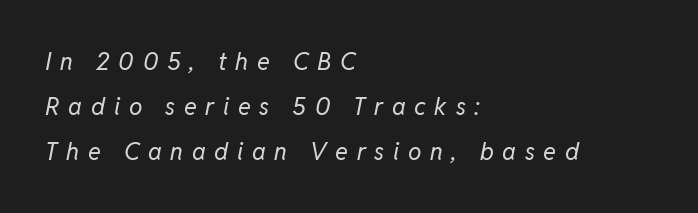
The image shows 24 px text type, italic (leaning right); set left-aligned, line spacing 1.88x, unusually wide letter spacing (+0.36 em), not underlined.
